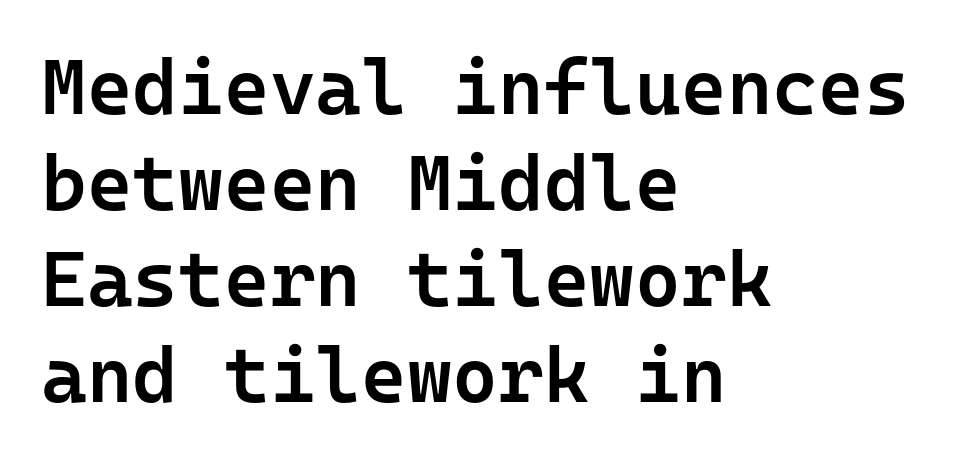
The image shows 78 px semibold sans-serif type, upright, monospaced; set left-aligned, line spacing 1.23x, normal letter spacing, not underlined; low stroke contrast and a medium x-height.
